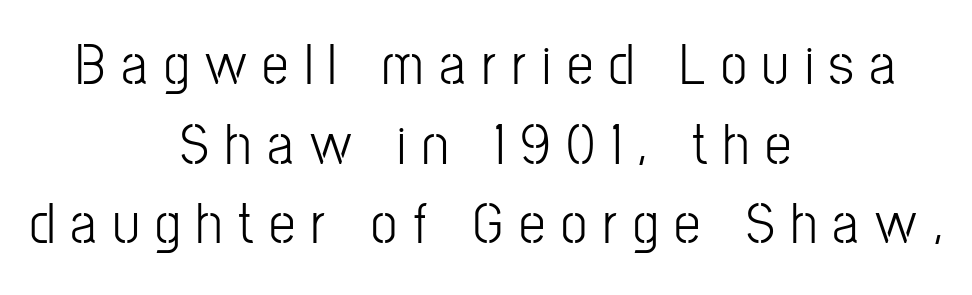
Q: Is the text bold? A: No.
Q: Is the text italic (slanted)? A: No, it is upright.
Q: Is the typeface a serif or a sans-serif typeface? A: Sans-serif.
Q: Is the text underlined? A: No.
Q: How is the paragraph aligned? A: Centered.
Q: Is the spacing between letters normal or unusually wide? A: Unusually wide.
Q: Is the spacing between lines tight, normal or loose? A: Normal.
Q: Width (condensed, normal, or wide)? A: Condensed.
Q: Stroke contrast? A: Low.
Q: x-height? A: Medium.
Q: Monospaced? A: No.
